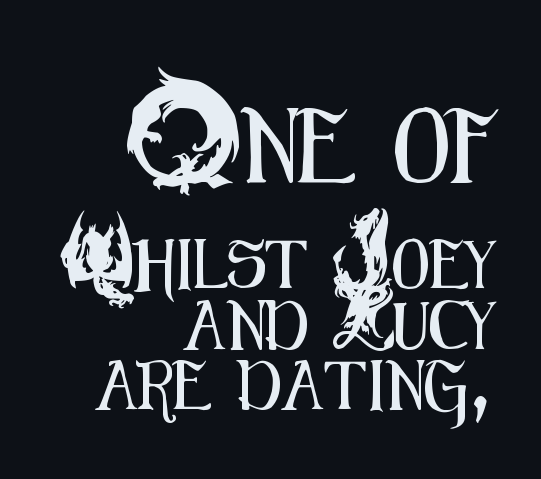
Q: Is the text italic (slanted)? A: No, it is upright.
Q: Is the typeface a serif or a sans-serif typeface? A: Sans-serif.
Q: Is the text underlined? A: No.
Q: How is the paragraph aligned? A: Right-aligned.
Q: Is the spacing between letters normal or unusually wide? A: Normal.
Q: Which block of text is set in a larger size, the first (top) or the second (bottom)? A: The first (top) one.
Q: Width (condensed, normal, or wide)? A: Condensed.
Q: Stroke contrast? A: Medium.
Q: x-height? A: Small.
Q: Monospaced? A: No.
